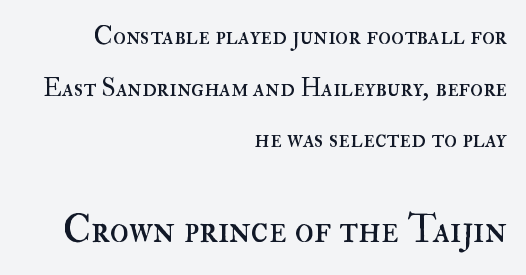
{"italic": "no", "bold": "no", "weight": "regular", "width": "normal", "stroke_contrast": "high", "x_height": "small", "monospaced": "no", "underline": "no", "align": "right", "line_spacing": "loose", "line_spacing_ratio": 1.99, "letter_spacing": "normal", "letter_spacing_em": 0.0, "larger_block": "second", "size_ratio": 1.5, "glyph_px": 39}
